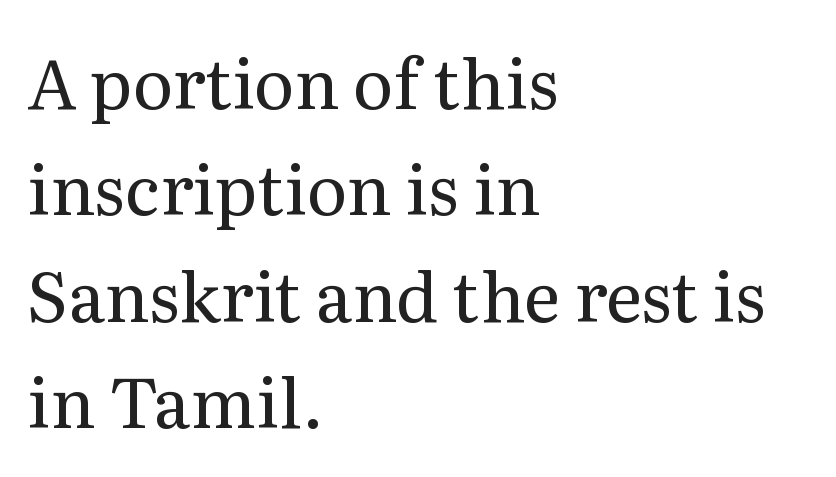
{"serif": "yes", "italic": "no", "bold": "no", "weight": "regular", "width": "normal", "stroke_contrast": "medium", "x_height": "medium", "monospaced": "no", "underline": "no", "align": "left", "line_spacing": "normal", "line_spacing_ratio": 1.54, "letter_spacing": "normal", "letter_spacing_em": 0.0, "glyph_px": 69}
